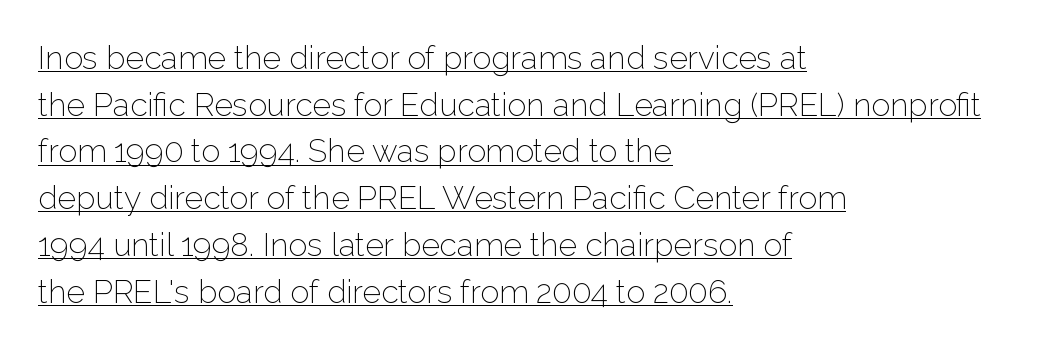
Q: Is the text bold? A: No.
Q: Is the text italic (slanted)? A: No, it is upright.
Q: Is the typeface a serif or a sans-serif typeface? A: Sans-serif.
Q: Is the text underlined? A: Yes.
Q: How is the paragraph aligned? A: Left-aligned.
Q: Is the spacing between letters normal or unusually wide? A: Normal.
Q: Is the spacing between lines tight, normal or loose? A: Normal.
Q: Width (condensed, normal, or wide)? A: Normal.
Q: Stroke contrast? A: Low.
Q: x-height? A: Medium.
Q: Monospaced? A: No.
